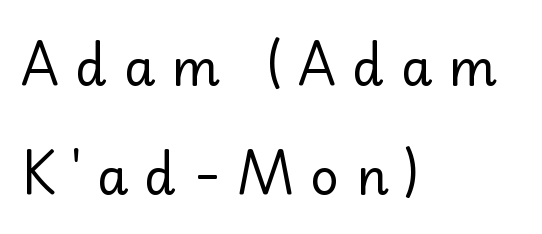
Descenders hang freely into open space. A typesetter would call this heavily tracked-out type. A typesetter would call this proportional, since set widths differ per character. Letterform terminals end flat and unadorned throughout the passage. The passage shown is not bold in any degree. Style check: upright.
